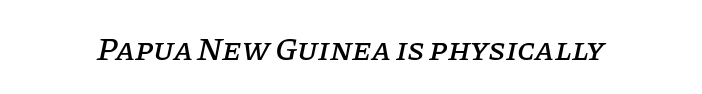
Underline: absent. The text was rendered using a seriffed face with decorative stroke endings. This sample has the flowing, uneven cadence of proportional lettering. Is the type slanted? Yes — the strokes lean at a clear angle. Does extra space separate the letters? No, they use regular spacing.
